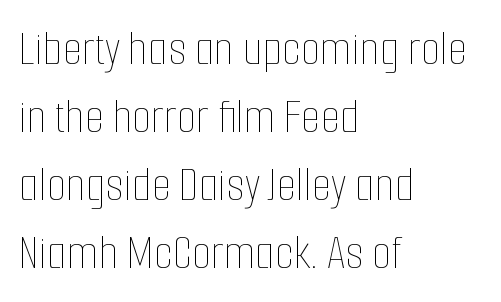
{"italic": "no", "bold": "no", "weight": "thin", "width": "condensed", "stroke_contrast": "low", "x_height": "medium", "monospaced": "no", "underline": "no", "align": "left", "line_spacing": "normal", "line_spacing_ratio": 1.36, "letter_spacing": "normal", "letter_spacing_em": 0.0, "glyph_px": 50}
